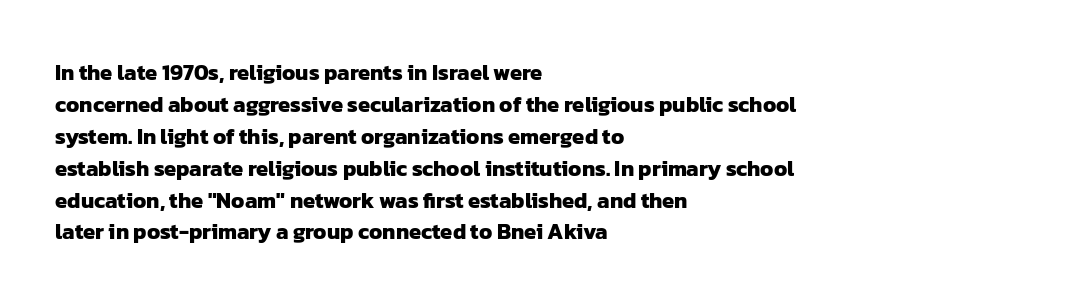
{"bold": "yes", "underline": "no", "align": "left", "line_spacing": "normal", "line_spacing_ratio": 1.45, "letter_spacing": "normal", "letter_spacing_em": 0.0, "glyph_px": 22}
